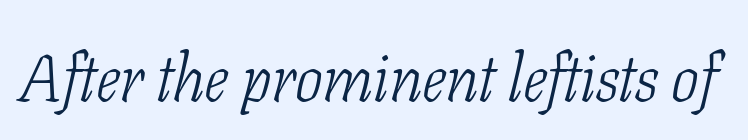
Q: Is the text bold? A: No.
Q: Is the text italic (slanted)? A: Yes, it leans right by about 11 degrees.
Q: Is the typeface a serif or a sans-serif typeface? A: Serif.
Q: Is the text underlined? A: No.
Q: Is the spacing between letters normal or unusually wide? A: Normal.
Q: Width (condensed, normal, or wide)? A: Condensed.
Q: Stroke contrast? A: Low.
Q: x-height? A: Medium.
Q: Monospaced? A: No.
